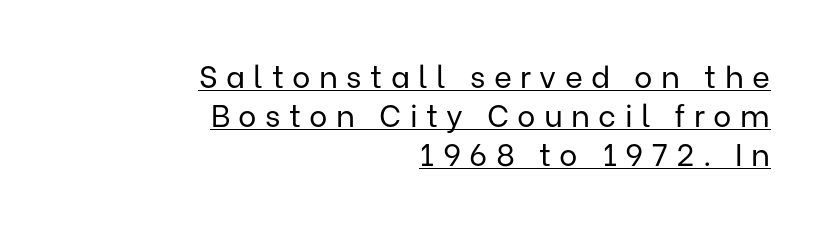
Counters stay open thanks to moderate or lighter strokes. Glyph-to-glyph distance is far greater than everyday printed text. A flush-right, rag-left setting is used for this passage. The rendering uses natural spacing where letterforms have individual widths. Leading: standard. Font category for this specimen: sans-serif.
